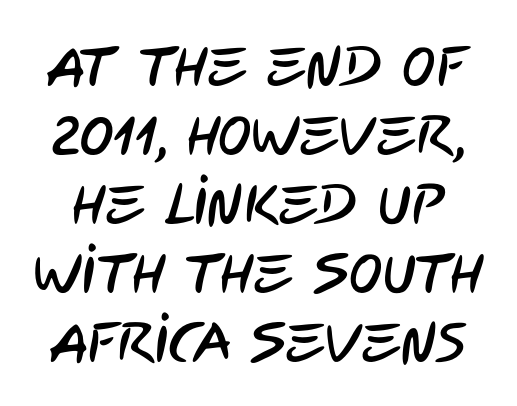
{"serif": "no", "width": "condensed", "stroke_contrast": "low", "x_height": "large", "monospaced": "no", "underline": "no", "line_spacing_ratio": 1.23, "letter_spacing": "normal", "letter_spacing_em": 0.0, "glyph_px": 56}
